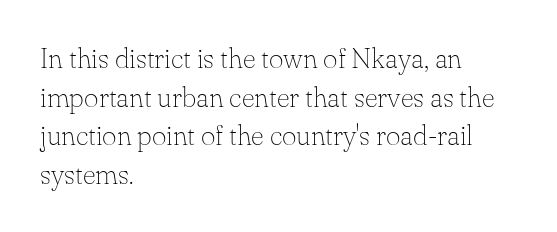
{"serif": "yes", "italic": "no", "bold": "no", "weight": "thin", "width": "normal", "stroke_contrast": "low", "x_height": "small", "monospaced": "no", "underline": "no", "align": "left", "line_spacing": "normal", "line_spacing_ratio": 1.38, "letter_spacing": "normal", "letter_spacing_em": 0.0, "glyph_px": 28}
